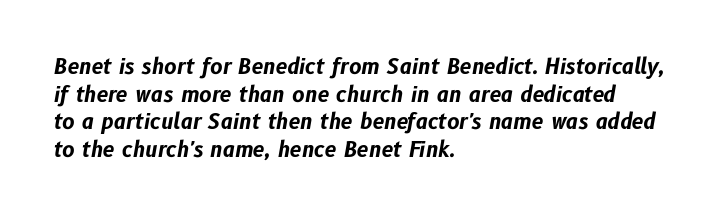
The image shows 21 px bold type, italic (leaning right); set left-aligned, normal line spacing (1.31x), normal letter spacing, not underlined.
